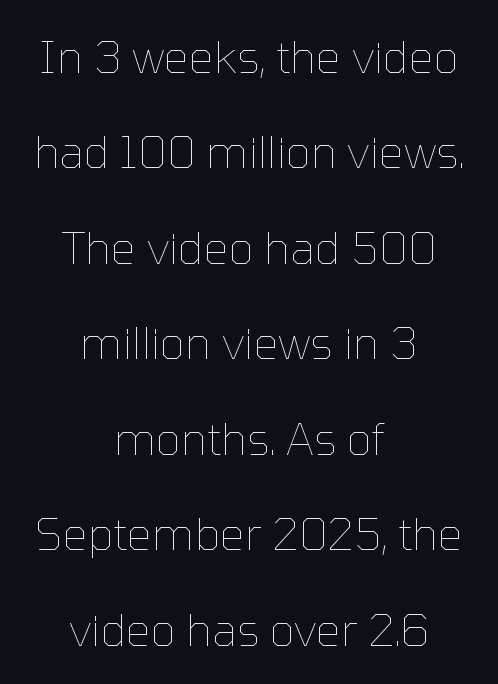
{"italic": "no", "bold": "no", "weight": "thin", "width": "normal", "stroke_contrast": "low", "x_height": "medium", "monospaced": "no", "underline": "no", "align": "center", "line_spacing": "loose", "line_spacing_ratio": 2.17, "letter_spacing": "normal", "letter_spacing_em": 0.0, "glyph_px": 44}
